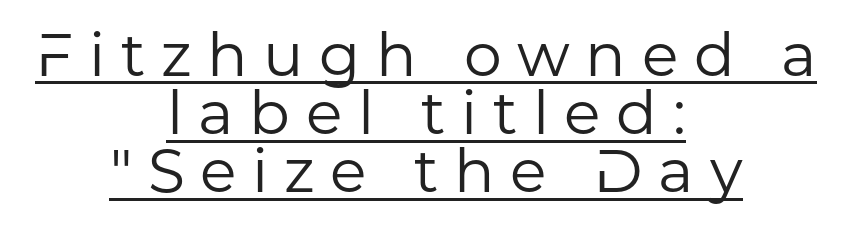
The image shows 60 px regular-weight sans-serif type, upright; set centered, tight line spacing (0.97x), unusually wide letter spacing (+0.26 em), underlined; low stroke contrast and a medium x-height.
